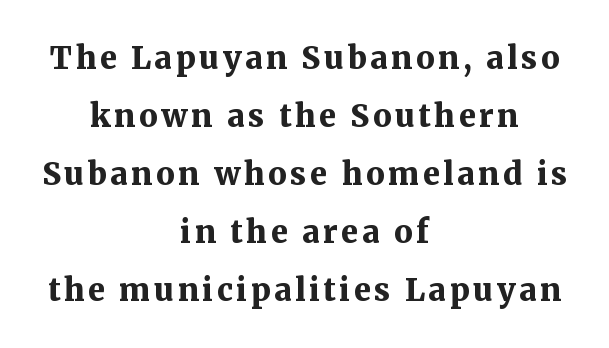
The image shows 31 px bold serif type, upright; set centered, line spacing 1.87x, not underlined; medium stroke contrast and a medium x-height.
